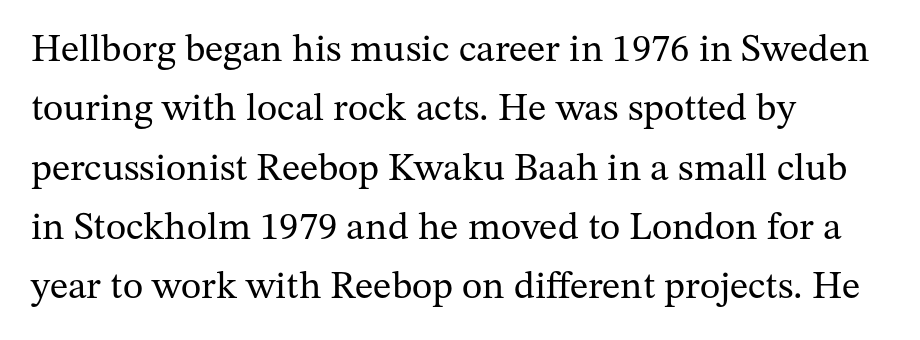
Glance below the letters and you will spot only blank space. Nobody touched the tracking dial on this one. Which margin do the lines hug? The left one — the right edge is uneven. The letters stand upright; this is a roman face.
